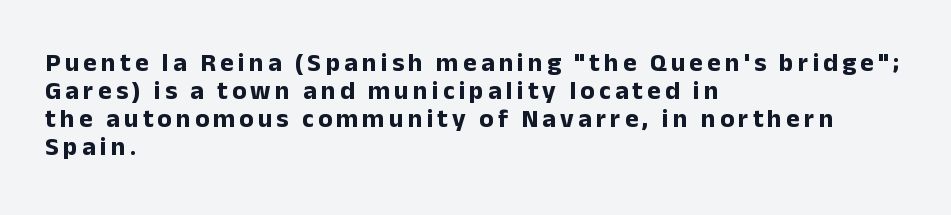
Q: Is the text bold? A: Yes.
Q: Is the text italic (slanted)? A: No, it is upright.
Q: Is the text underlined? A: No.
Q: How is the paragraph aligned? A: Left-aligned.
Q: Is the spacing between lines tight, normal or loose? A: Tight.
